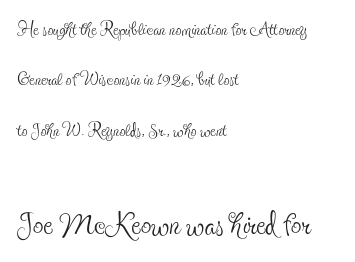
The image shows 42 px thin, condensed serif type; set left-aligned, loose line spacing (2.1x), normal letter spacing, not underlined; the second (bottom) block is 1.75x larger; a small x-height.
